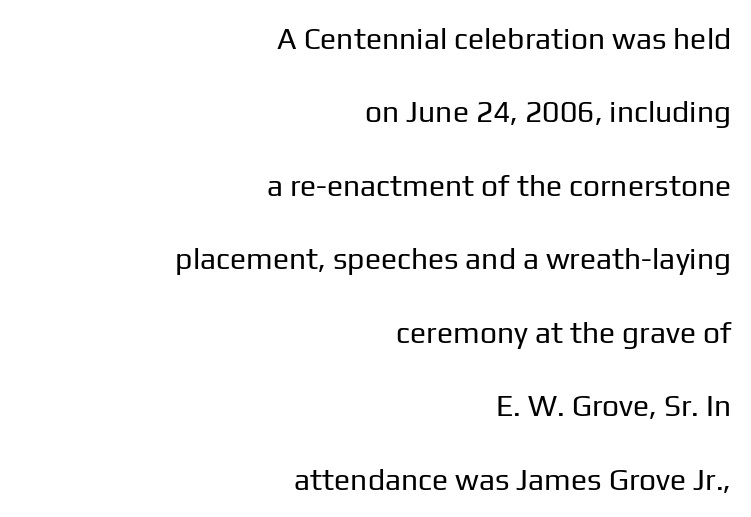
Look at the tracking — it's just the regular setting, nothing added. Is there much room between lines? Yes — plenty of vertical air separates them. The lettering holds an erect, upright posture throughout. The rendering uses natural spacing where letterforms have individual widths. The typesetter chose a ragged-left arrangement here. The weight tops out at a normal text grade.
